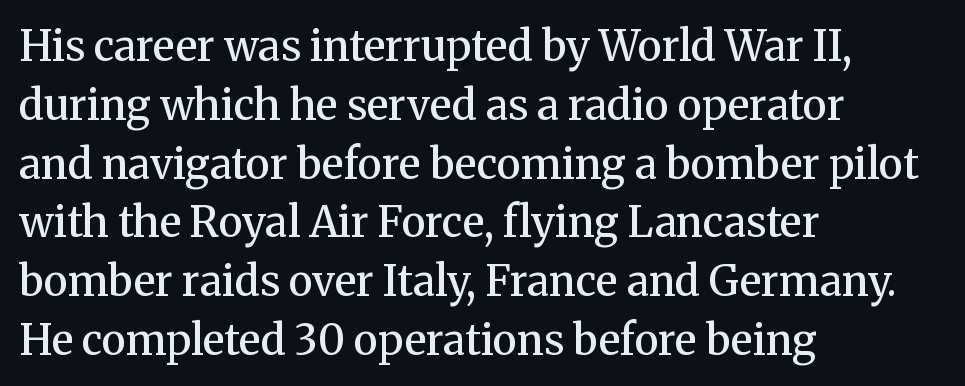
{"serif": "yes", "italic": "no", "bold": "semi", "weight": "semibold", "width": "normal", "stroke_contrast": "medium", "x_height": "medium", "monospaced": "no", "underline": "no", "align": "left", "line_spacing": "normal", "line_spacing_ratio": 1.4, "letter_spacing": "normal", "letter_spacing_em": 0.0, "glyph_px": 42}
